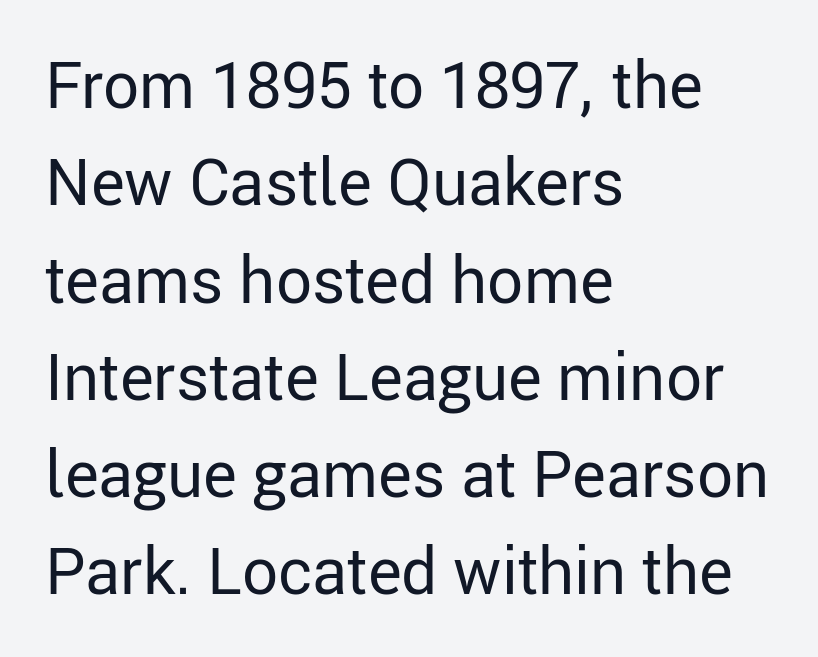
{"serif": "no", "italic": "no", "bold": "no", "weight": "regular", "width": "normal", "stroke_contrast": "low", "x_height": "medium", "monospaced": "no", "underline": "no", "align": "left", "line_spacing": "normal", "line_spacing_ratio": 1.52, "letter_spacing": "normal", "letter_spacing_em": 0.0, "glyph_px": 64}
